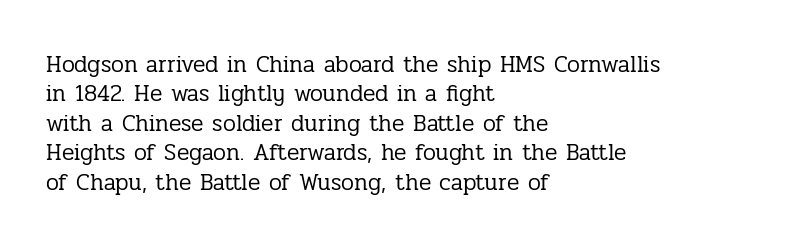
The image shows 23 px text type, upright; set left-aligned, normal line spacing (1.28x), normal letter spacing, not underlined.
